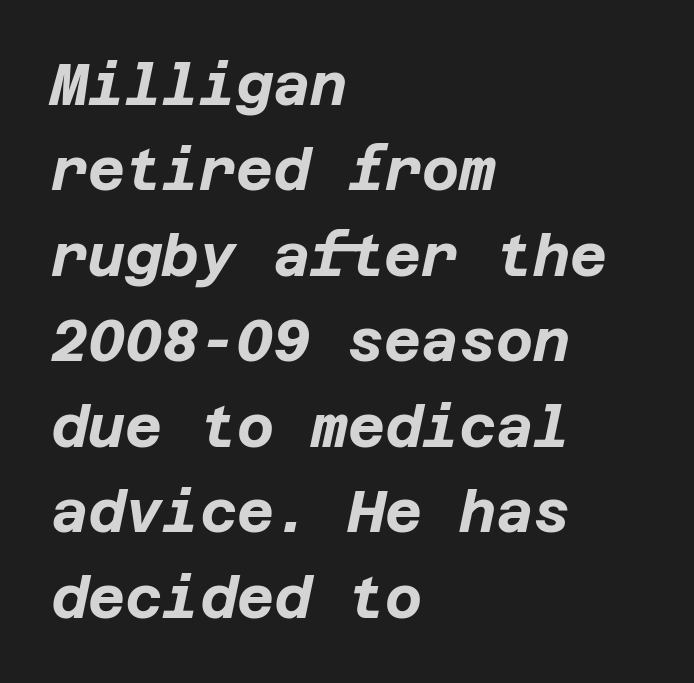
There is no visible air inserted between adjacent glyphs. Notice how the stems are inclined rather than vertical — that's the hallmark of italics. Reading down the block, your eye returns to a fixed left position each line. Leading matches the norm, producing a regular column.
